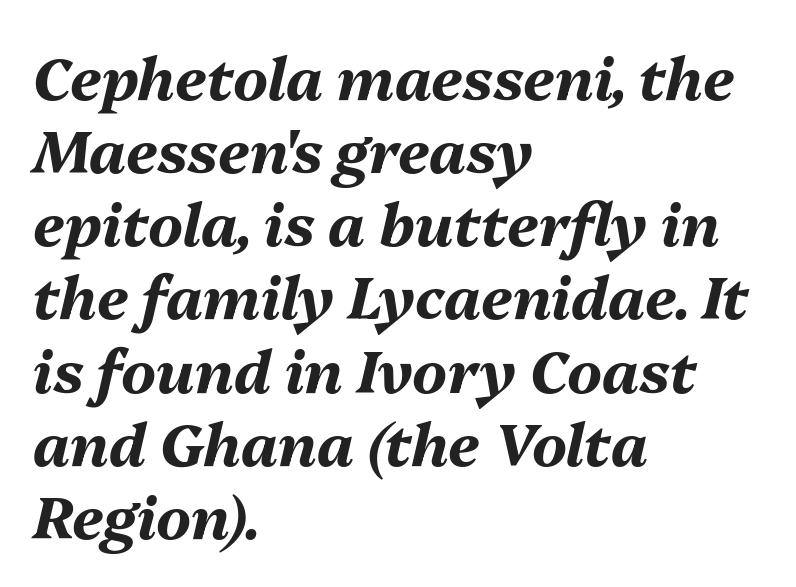
Q: Is the text bold? A: Yes.
Q: Is the text italic (slanted)? A: Yes, it leans right by about 13 degrees.
Q: Is the text underlined? A: No.
Q: How is the paragraph aligned? A: Left-aligned.
Q: Is the spacing between letters normal or unusually wide? A: Normal.
Q: Width (condensed, normal, or wide)? A: Normal.
Q: Stroke contrast? A: Medium.
Q: x-height? A: Medium.
Q: Monospaced? A: No.
